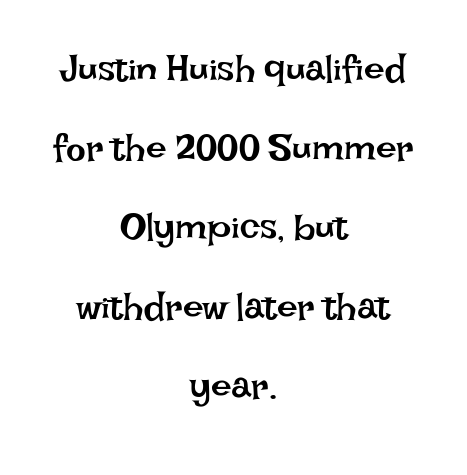
The image shows 37 px regular-weight type, upright; set centered, loose line spacing (2.14x), normal letter spacing, not underlined; low stroke contrast and a large x-height.
